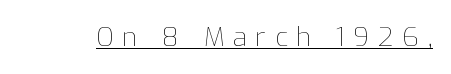
{"italic": "no", "bold": "no", "underline": "yes", "letter_spacing": "wide", "letter_spacing_em": 0.33, "glyph_px": 26}
